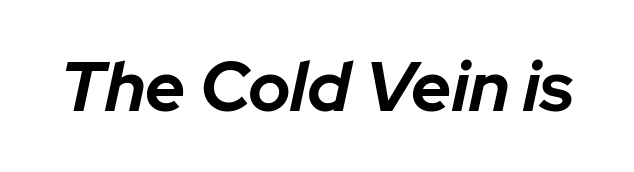
{"italic": "yes", "lean": "right", "slant_degrees": 12, "bold": "yes", "weight": "bold", "width": "normal", "stroke_contrast": "low", "x_height": "medium", "monospaced": "no", "underline": "no", "letter_spacing": "normal", "letter_spacing_em": 0.0, "glyph_px": 70}
